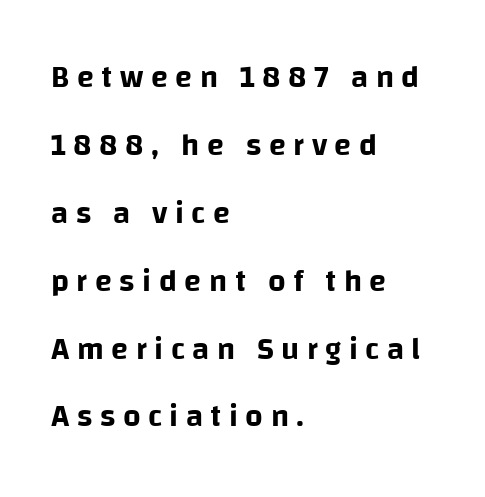
Q: Is the text italic (slanted)? A: No, it is upright.
Q: Is the typeface a serif or a sans-serif typeface? A: Sans-serif.
Q: Is the text underlined? A: No.
Q: How is the paragraph aligned? A: Left-aligned.
Q: Is the spacing between letters normal or unusually wide? A: Unusually wide.
Q: Is the spacing between lines tight, normal or loose? A: Loose.
Q: Width (condensed, normal, or wide)? A: Normal.
Q: Stroke contrast? A: Low.
Q: x-height? A: Large.
Q: Monospaced? A: No.
